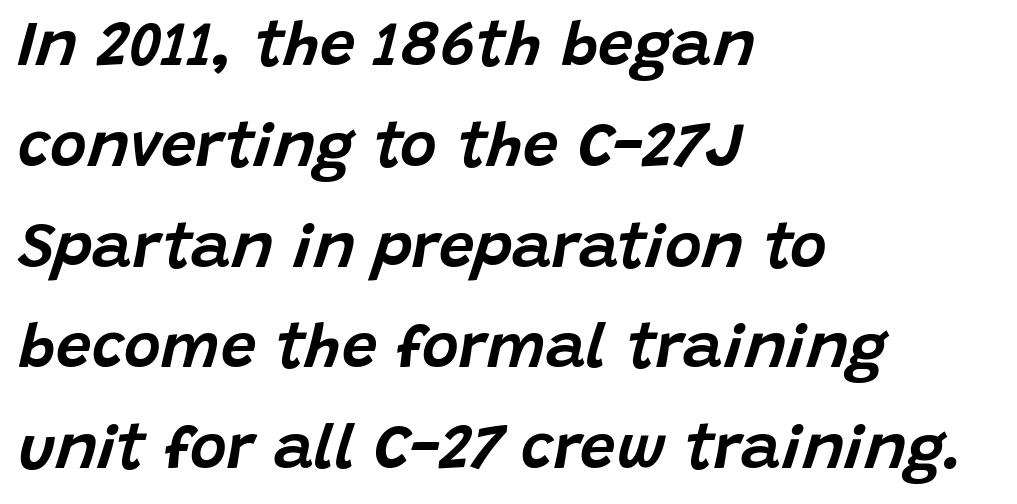
The image shows 63 px text type, italic (leaning right); set left-aligned, normal line spacing (1.6x), normal letter spacing, not underlined; low stroke contrast and a large x-height.
